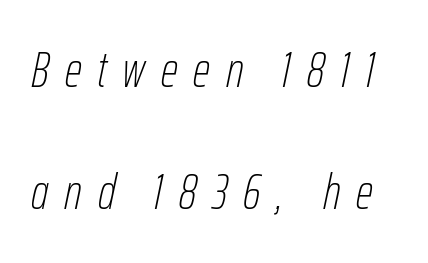
{"italic": "yes", "lean": "right", "slant_degrees": 12, "bold": "no", "weight": "thin", "width": "condensed", "stroke_contrast": "low", "x_height": "medium", "monospaced": "no", "underline": "no", "line_spacing": "loose", "line_spacing_ratio": 2.49, "letter_spacing": "wide", "letter_spacing_em": 0.32, "glyph_px": 49}
